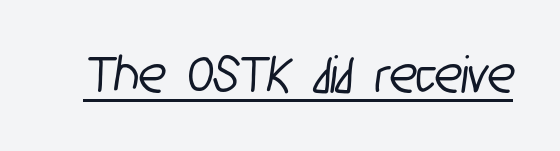
Q: Is the typeface a serif or a sans-serif typeface? A: Sans-serif.
Q: Is the text underlined? A: Yes.
Q: Is the spacing between letters normal or unusually wide? A: Normal.
Q: Width (condensed, normal, or wide)? A: Condensed.
Q: Stroke contrast? A: Low.
Q: x-height? A: Medium.
Q: Monospaced? A: No.
